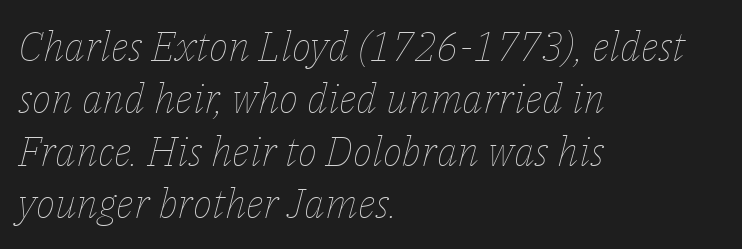
The image shows 41 px thin type, italic (leaning right); set left-aligned, normal line spacing (1.28x), normal letter spacing, not underlined; low stroke contrast and a medium x-height.
